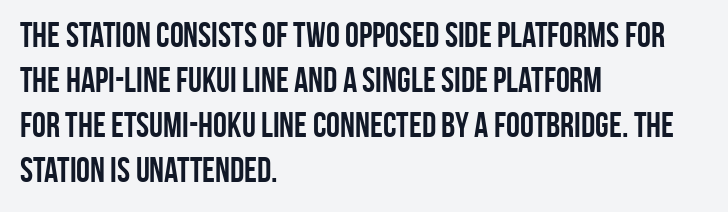
The image shows 35 px semibold, condensed sans-serif type, upright; set left-aligned, normal line spacing (1.29x), normal letter spacing, not underlined; low stroke contrast and a large x-height.
